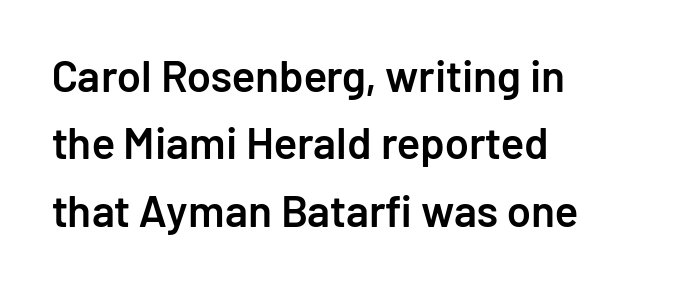
The image shows 44 px semibold sans-serif type, upright; set left-aligned, normal line spacing (1.53x), normal letter spacing, not underlined; low stroke contrast and a medium x-height.
